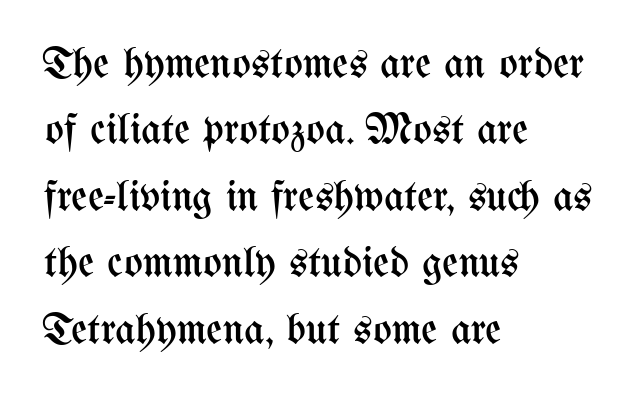
{"italic": "no", "bold": "no", "weight": "regular", "width": "condensed", "stroke_contrast": "medium", "x_height": "medium", "monospaced": "no", "underline": "no", "align": "left", "line_spacing": "normal", "line_spacing_ratio": 1.51, "letter_spacing": "normal", "letter_spacing_em": 0.0, "glyph_px": 44}
